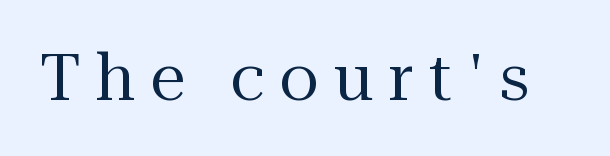
The image shows 64 px regular-weight serif type, upright; set unusually wide letter spacing (+0.24 em), not underlined; medium stroke contrast and a medium x-height.
